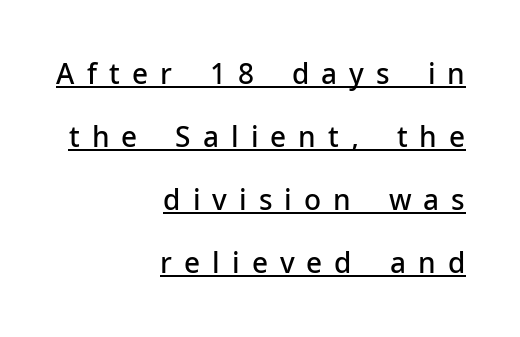
Q: Is the text bold? A: Semi-bold.
Q: Is the text italic (slanted)? A: No, it is upright.
Q: Is the typeface a serif or a sans-serif typeface? A: Sans-serif.
Q: Is the text underlined? A: Yes.
Q: How is the paragraph aligned? A: Right-aligned.
Q: Is the spacing between letters normal or unusually wide? A: Unusually wide.
Q: Is the spacing between lines tight, normal or loose? A: Loose.
Q: Width (condensed, normal, or wide)? A: Normal.
Q: Stroke contrast? A: Low.
Q: x-height? A: Medium.
Q: Monospaced? A: No.
